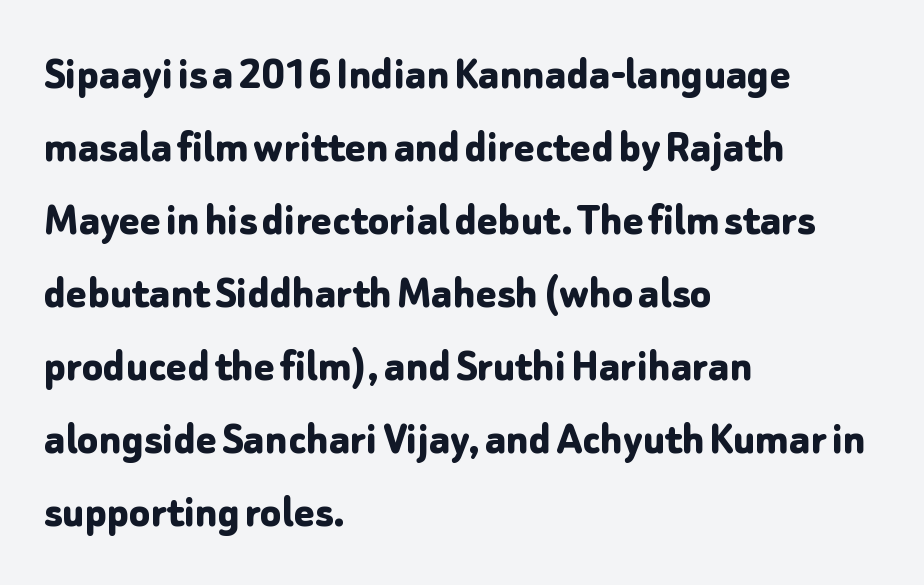
Think of a printed novel: that variable character pitch is what you see here. Rule under the text: the space is simply empty. The type is set solid horizontally, with unmodified tracking. Notice how thick the strokes are: this is what a full bold looks like.
